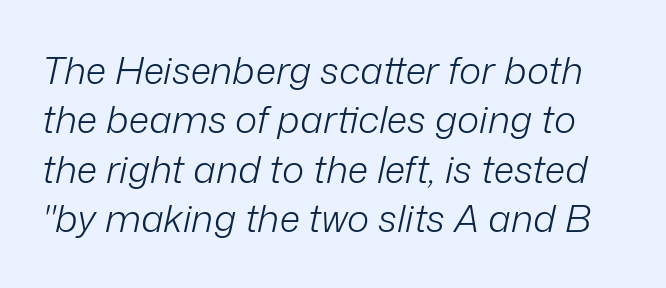
The image shows 38 px light type, italic (leaning right); set normal line spacing (1.3x), normal letter spacing, not underlined; low stroke contrast and a medium x-height.
